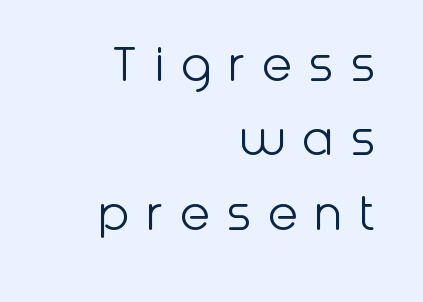
The face used here is proportionally spaced, like ordinary book or web type. Is the stroke heavy? The answer is a plain regular-or-lighter. Clear beneath every line of the passage. Is this a sans? Yes — the strokes have no serifs. Every character sits straight up, as roman type does.
